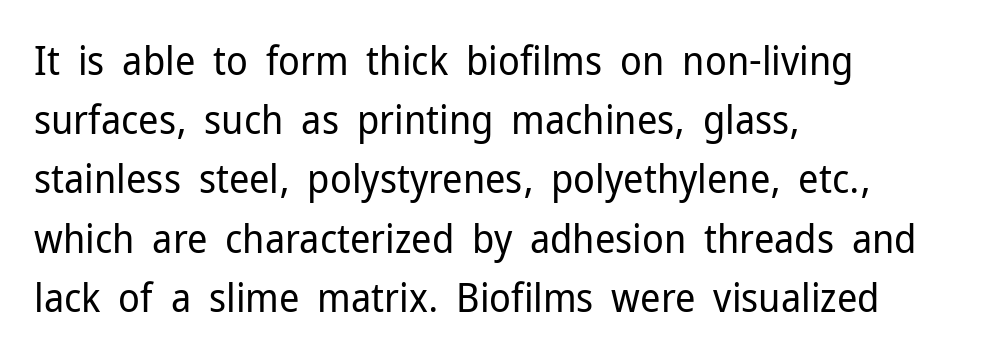
The image shows 40 px regular-weight sans-serif type, upright; set left-aligned, normal line spacing (1.48x), normal letter spacing, not underlined; low stroke contrast and a medium x-height.
